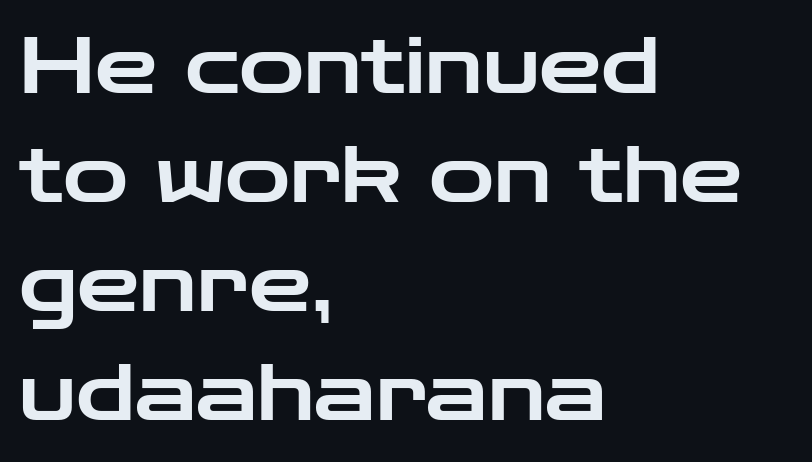
Q: Is the text italic (slanted)? A: No, it is upright.
Q: Is the typeface a serif or a sans-serif typeface? A: Sans-serif.
Q: Is the text underlined? A: No.
Q: How is the paragraph aligned? A: Left-aligned.
Q: Is the spacing between letters normal or unusually wide? A: Normal.
Q: Is the spacing between lines tight, normal or loose? A: Normal.
Q: Width (condensed, normal, or wide)? A: Wide.
Q: Stroke contrast? A: Low.
Q: x-height? A: Medium.
Q: Monospaced? A: No.
